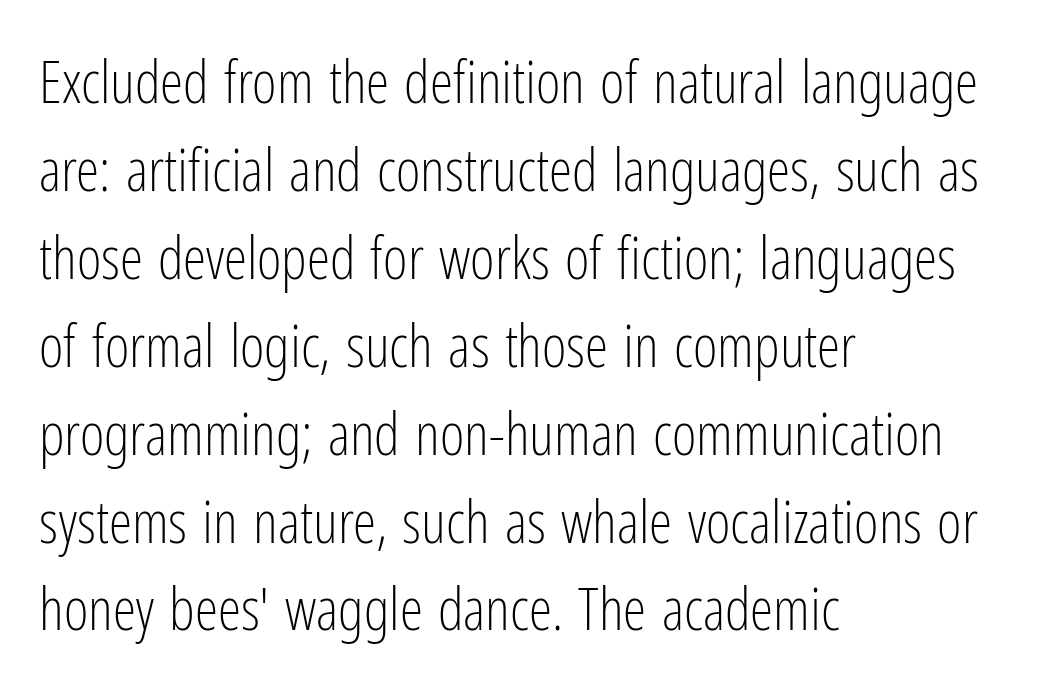
The font family rendered here belongs to the sans-serif group. The letters stand straight up with perfectly vertical stems. Summary of vertical rhythm: regular, with standard interline spacing. Which margin do the lines hug? The left one — the right edge is uneven.
